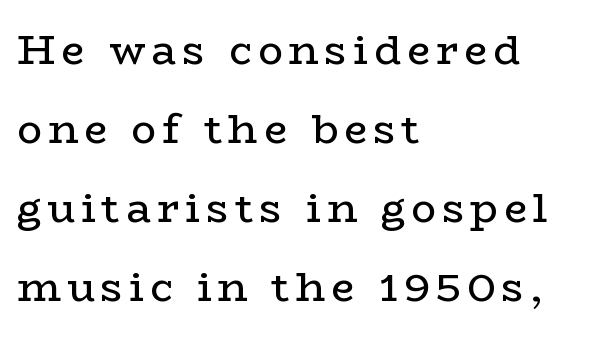
The image shows 41 px regular-weight, wide serif type, upright; set left-aligned, loose line spacing (1.93x), not underlined; low stroke contrast and a medium x-height.
